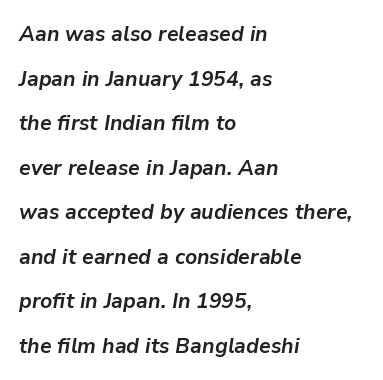
Q: Is the text bold? A: Yes.
Q: Is the text italic (slanted)? A: Yes, it leans right by about 9 degrees.
Q: Is the text underlined? A: No.
Q: How is the paragraph aligned? A: Left-aligned.
Q: Is the spacing between letters normal or unusually wide? A: Normal.
Q: Is the spacing between lines tight, normal or loose? A: Loose.
